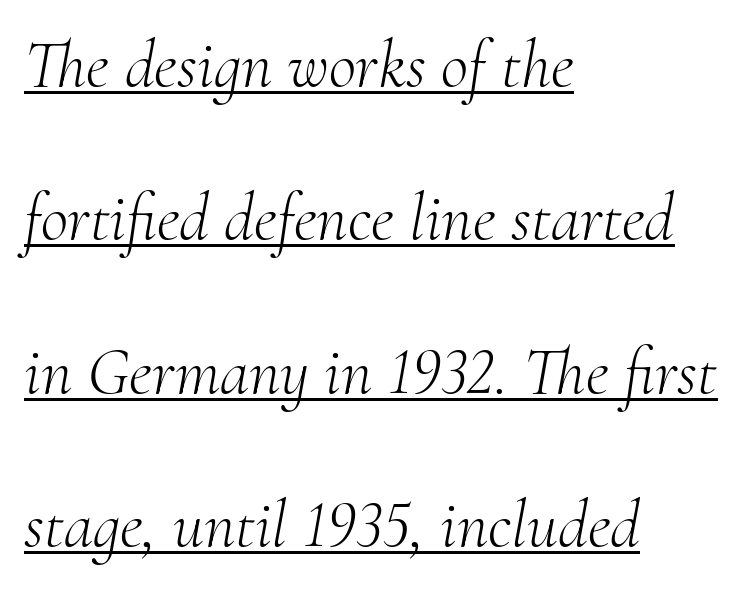
{"serif": "yes", "italic": "yes", "lean": "right", "slant_degrees": 10, "bold": "no", "weight": "light", "width": "normal", "stroke_contrast": "medium", "x_height": "small", "monospaced": "no", "underline": "yes", "align": "left", "line_spacing": "loose", "line_spacing_ratio": 2.29, "letter_spacing": "normal", "letter_spacing_em": 0.0, "glyph_px": 67}
